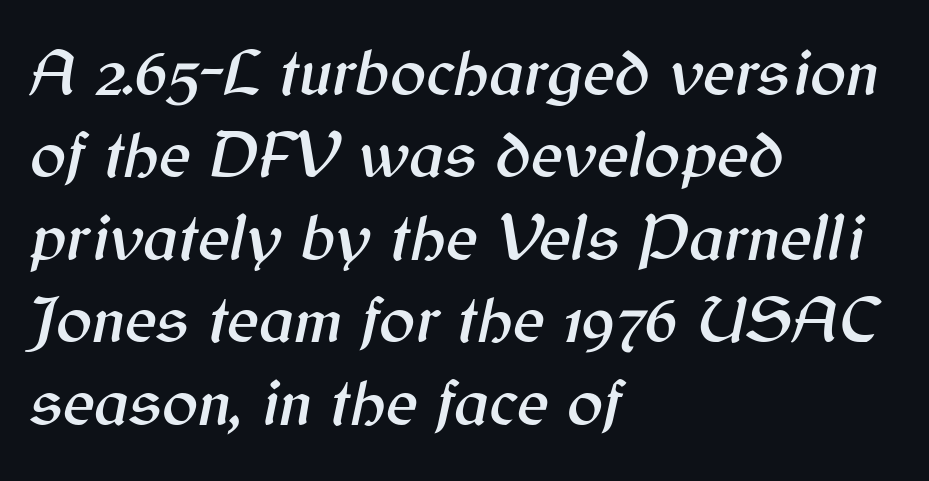
Typeset ragged right — the left edge is the straight one. Underline: absent. Style check: oblique. Caption: standard tracking, unaltered. The face used here is proportionally spaced, like ordinary book or web type.
